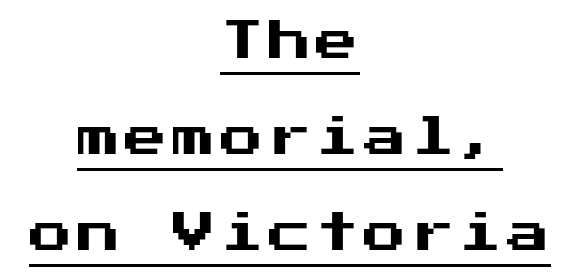
Q: Is the text italic (slanted)? A: No, it is upright.
Q: Is the typeface a serif or a sans-serif typeface? A: Sans-serif.
Q: Is the text underlined? A: Yes.
Q: How is the paragraph aligned? A: Centered.
Q: Is the spacing between lines tight, normal or loose? A: Loose.
Q: Width (condensed, normal, or wide)? A: Normal.
Q: Stroke contrast? A: Medium.
Q: x-height? A: Medium.
